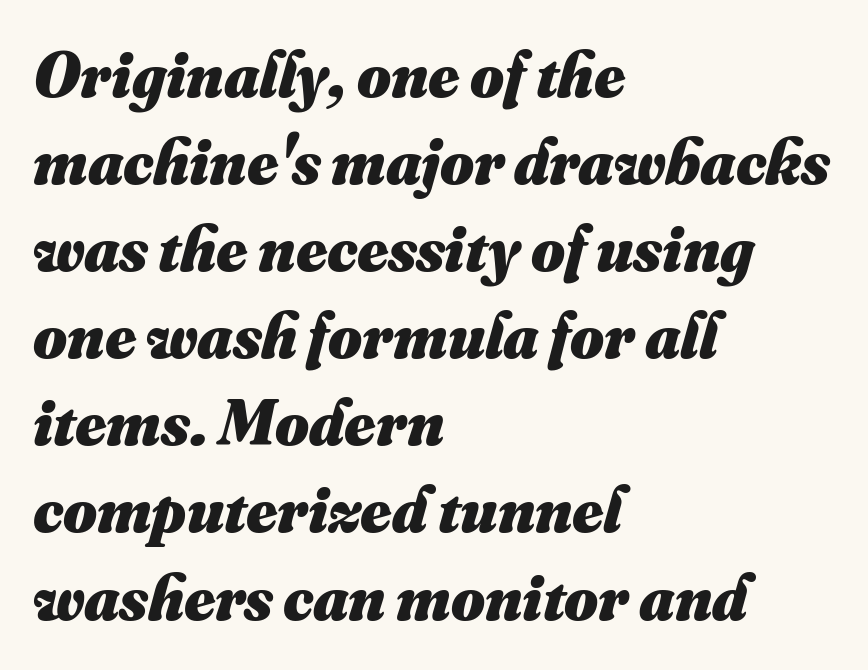
{"bold": "yes", "weight": "heavy", "width": "normal", "stroke_contrast": "medium", "x_height": "small", "monospaced": "no", "underline": "no", "align": "left", "line_spacing": "normal", "line_spacing_ratio": 1.34, "letter_spacing": "normal", "letter_spacing_em": 0.0, "glyph_px": 65}
